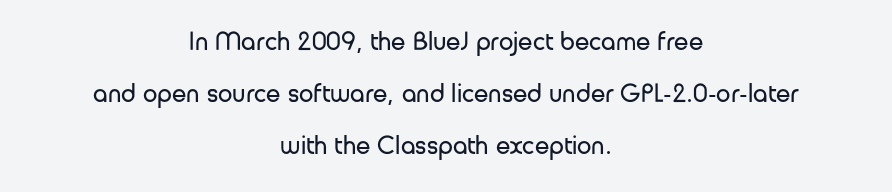
{"italic": "no", "bold": "no", "underline": "no", "align": "center", "line_spacing": "loose", "line_spacing_ratio": 2.0, "letter_spacing": "normal", "letter_spacing_em": 0.0, "glyph_px": 26}
